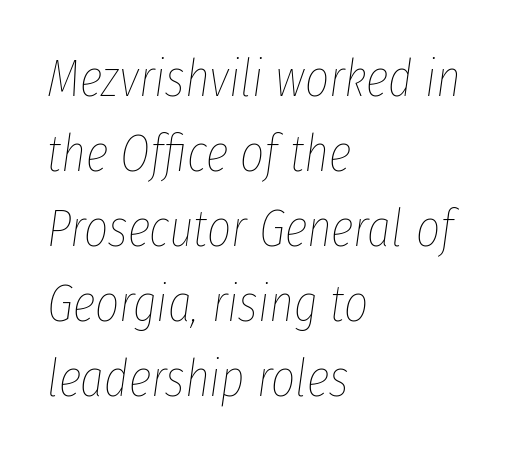
{"italic": "yes", "lean": "right", "slant_degrees": 8, "bold": "no", "weight": "thin", "width": "condensed", "stroke_contrast": "low", "x_height": "medium", "monospaced": "no", "underline": "no", "align": "left", "line_spacing": "normal", "line_spacing_ratio": 1.44, "letter_spacing": "normal", "letter_spacing_em": 0.0, "glyph_px": 52}
